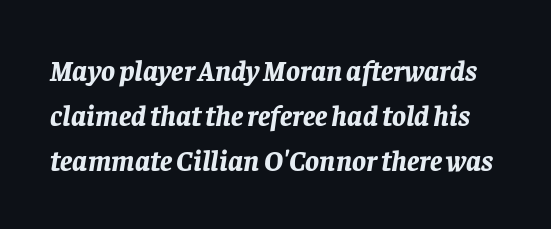
The image shows 29 px bold type, italic (leaning right); set normal line spacing (1.56x), normal letter spacing, not underlined; low stroke contrast and a large x-height.
